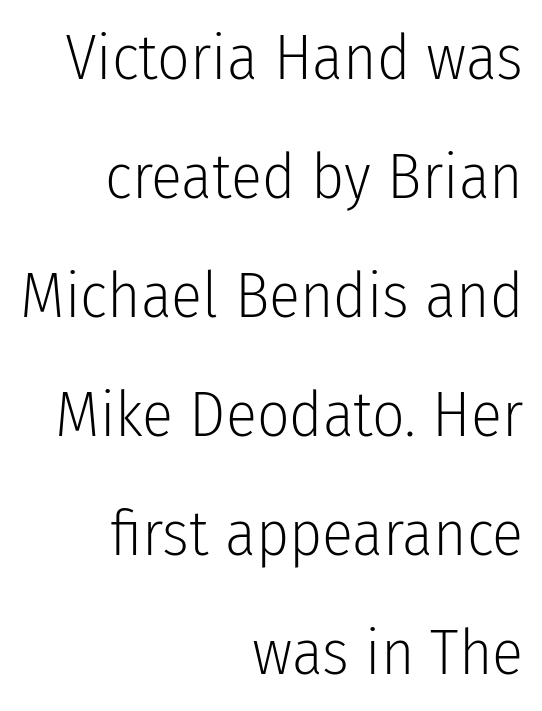
Q: Is the text bold? A: No.
Q: Is the text italic (slanted)? A: No, it is upright.
Q: Is the typeface a serif or a sans-serif typeface? A: Sans-serif.
Q: Is the text underlined? A: No.
Q: How is the paragraph aligned? A: Right-aligned.
Q: Is the spacing between letters normal or unusually wide? A: Normal.
Q: Width (condensed, normal, or wide)? A: Condensed.
Q: Stroke contrast? A: Low.
Q: x-height? A: Medium.
Q: Monospaced? A: No.
